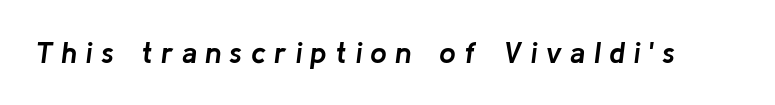
Plain, unruled lines of type. These lines are rendered in a variable-pitch font. Between one letter and the next there's a generous, obvious gap. A typesetter would mark this as italic. Typographic density is high because the face is bold.
